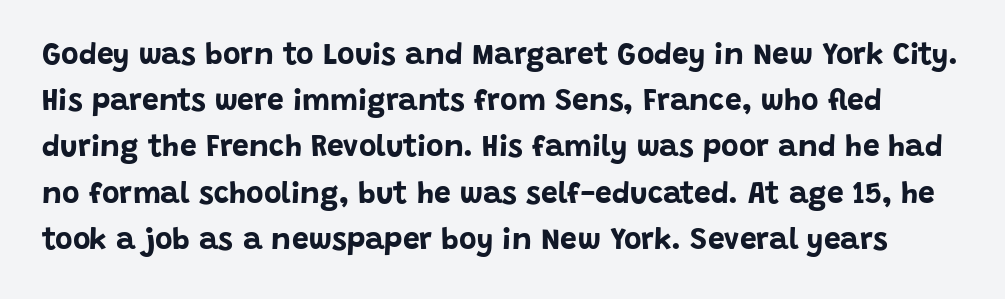
The image shows 30 px bold sans-serif type, upright; set normal line spacing (1.54x), normal letter spacing, not underlined; low stroke contrast and a large x-height.
